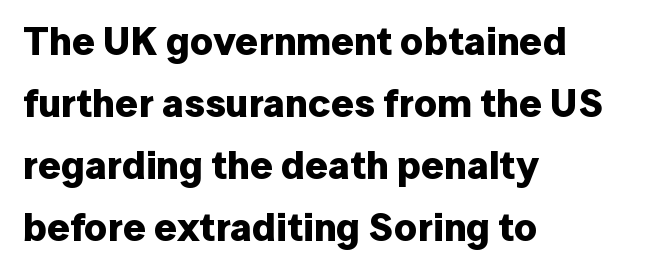
The image shows 40 px bold sans-serif type, upright; set left-aligned, normal line spacing (1.55x), normal letter spacing, not underlined; low stroke contrast and a medium x-height.
